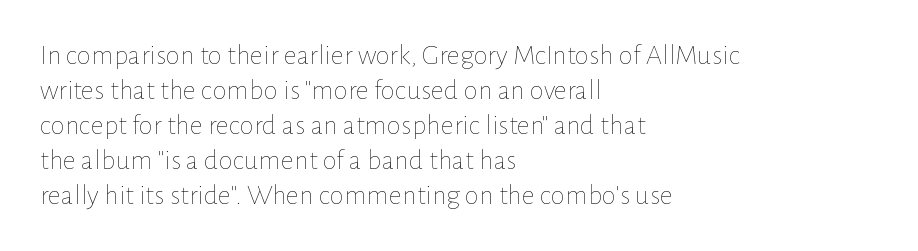
The image shows 29 px thin type, upright; set left-aligned, line spacing 1.21x, normal letter spacing, not underlined; low stroke contrast and a medium x-height.
